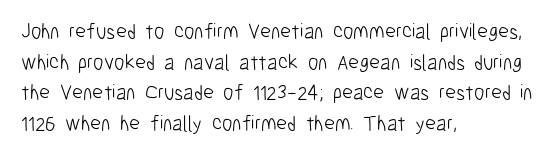
Q: Is the text bold? A: No.
Q: Is the text italic (slanted)? A: No, it is upright.
Q: Is the text underlined? A: No.
Q: How is the paragraph aligned? A: Left-aligned.
Q: Is the spacing between letters normal or unusually wide? A: Normal.
Q: Is the spacing between lines tight, normal or loose? A: Normal.
